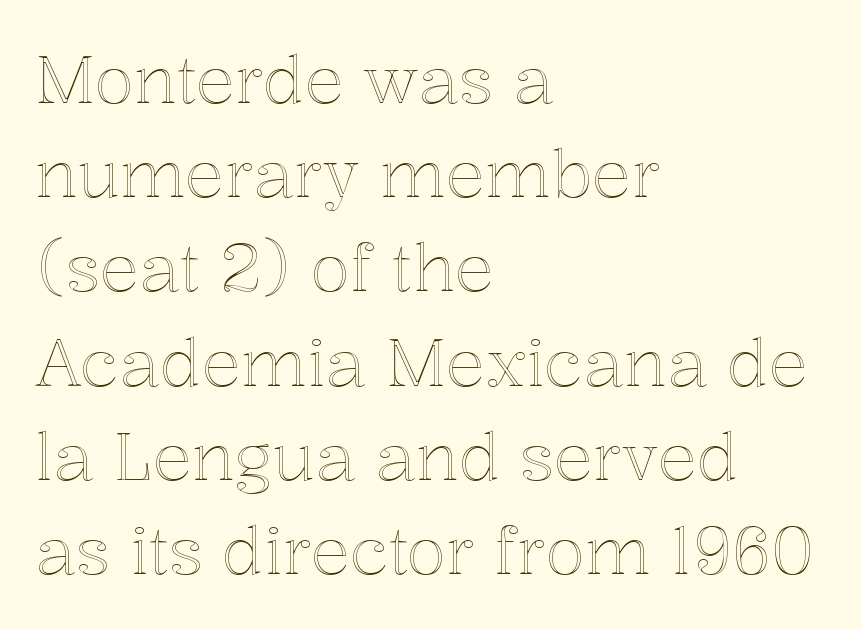
{"italic": "no", "width": "normal", "x_height": "medium", "monospaced": "no", "underline": "no", "align": "left", "line_spacing": "normal", "line_spacing_ratio": 1.45, "letter_spacing": "normal", "letter_spacing_em": 0.0, "glyph_px": 65}
